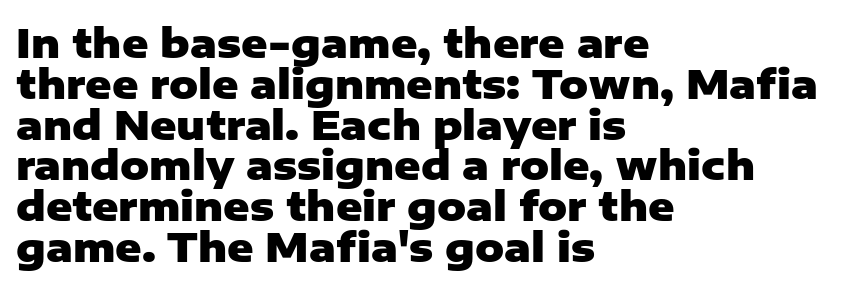
{"serif": "no", "italic": "no", "bold": "yes", "weight": "heavy", "width": "normal", "stroke_contrast": "low", "x_height": "medium", "monospaced": "no", "underline": "no", "align": "left", "line_spacing": "tight", "line_spacing_ratio": 1.02, "letter_spacing": "normal", "letter_spacing_em": 0.0, "glyph_px": 40}
